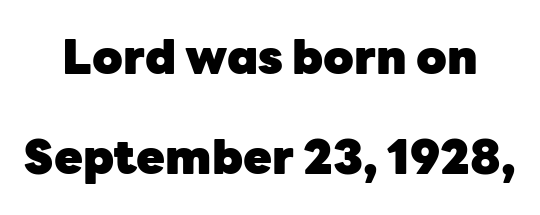
Interline gaps are noticeably wide in this sample. Nothing sits at the stroke ends, so this counts as sans-serif. Every character sits straight up, as roman type does. Strokes here are thick enough to call this a true bold. This rendering leaves character spacing at its baseline value. Each row of text sits above clean, open space.
